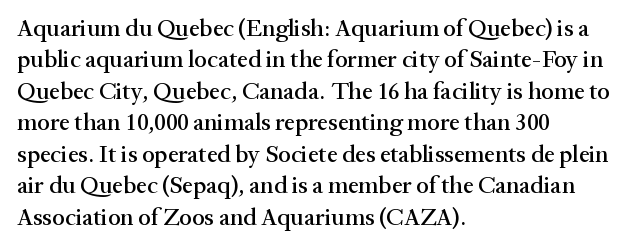
The image shows 24 px text type, upright; set left-aligned, normal line spacing (1.31x), normal letter spacing, not underlined.
